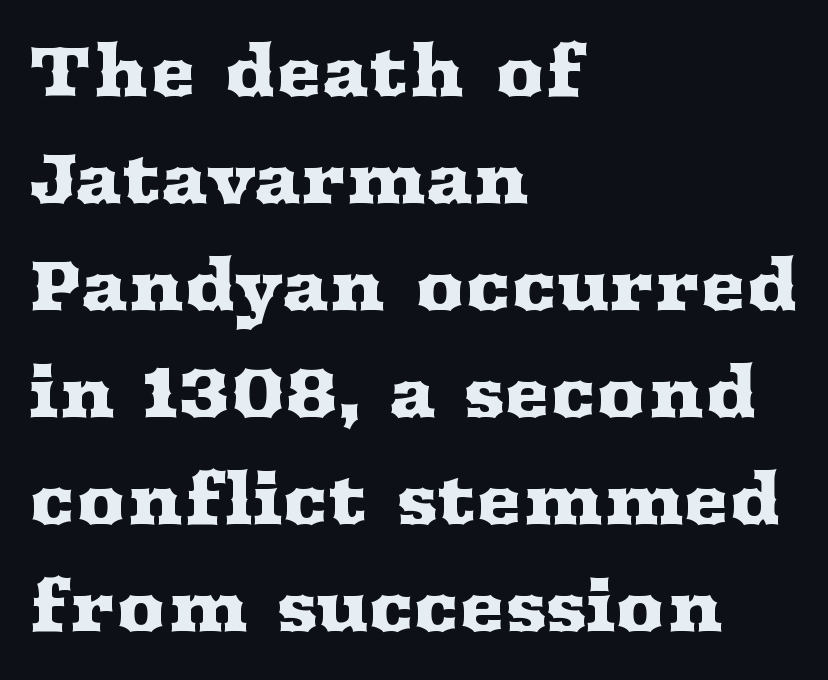
The string is rendered with underlining switched off. This sample uses plain, unmodified letter spacing. The face used here is seriffed, in the tradition of book romans. Posture: upright roman.
